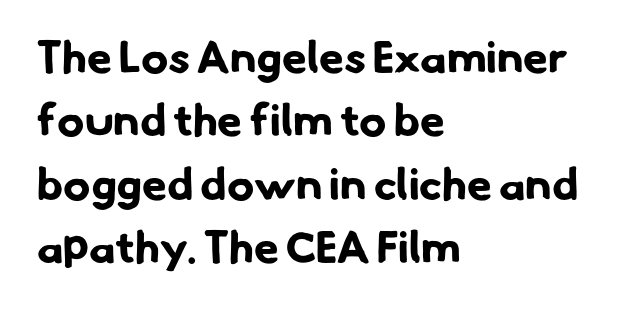
Q: Is the text bold? A: Yes.
Q: Is the typeface a serif or a sans-serif typeface? A: Sans-serif.
Q: Is the text underlined? A: No.
Q: How is the paragraph aligned? A: Left-aligned.
Q: Is the spacing between letters normal or unusually wide? A: Normal.
Q: Is the spacing between lines tight, normal or loose? A: Normal.
Q: Width (condensed, normal, or wide)? A: Normal.
Q: Stroke contrast? A: Low.
Q: x-height? A: Small.
Q: Monospaced? A: No.
